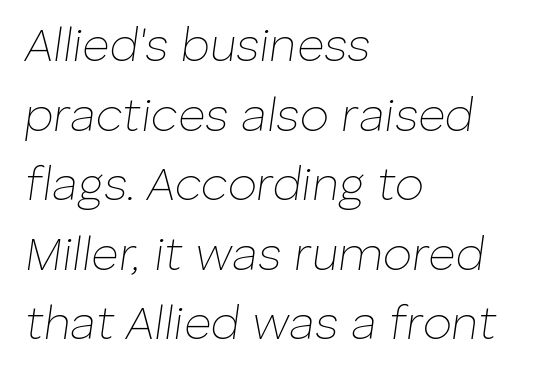
The image shows 47 px thin type, italic (leaning right); set left-aligned, normal line spacing (1.48x), normal letter spacing, not underlined; low stroke contrast and a medium x-height.
